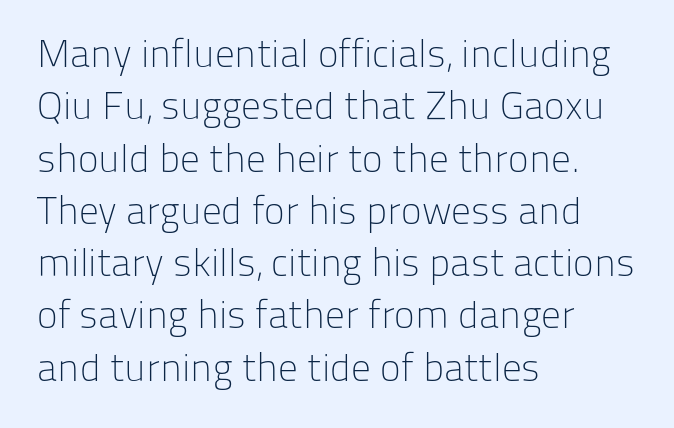
The image shows 39 px light sans-serif type, upright; set left-aligned, normal line spacing (1.34x), normal letter spacing, not underlined; low stroke contrast and a medium x-height.
